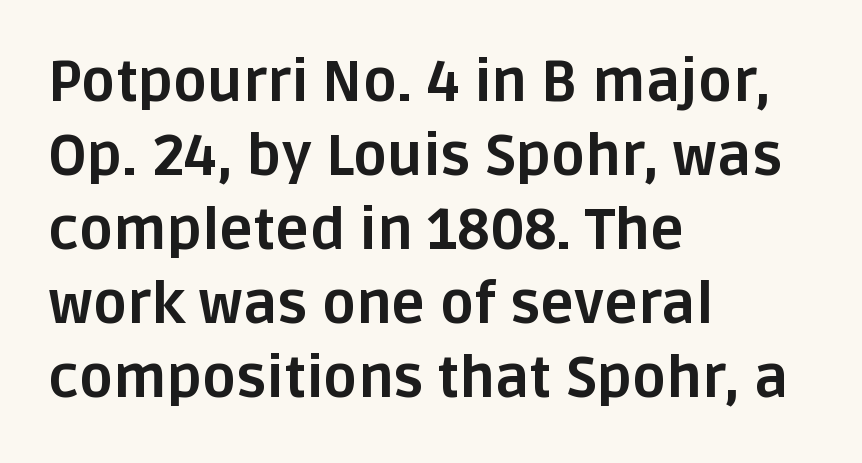
The image shows 57 px bold sans-serif type, upright; set left-aligned, normal line spacing (1.3x), normal letter spacing, not underlined; low stroke contrast and a large x-height.
